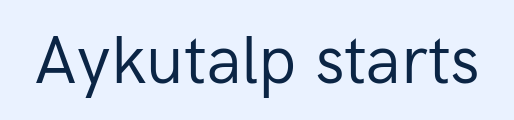
Q: Is the text bold? A: No.
Q: Is the text italic (slanted)? A: No, it is upright.
Q: Is the typeface a serif or a sans-serif typeface? A: Sans-serif.
Q: Is the text underlined? A: No.
Q: Is the spacing between letters normal or unusually wide? A: Normal.
Q: Width (condensed, normal, or wide)? A: Normal.
Q: Stroke contrast? A: Low.
Q: x-height? A: Medium.
Q: Monospaced? A: No.
